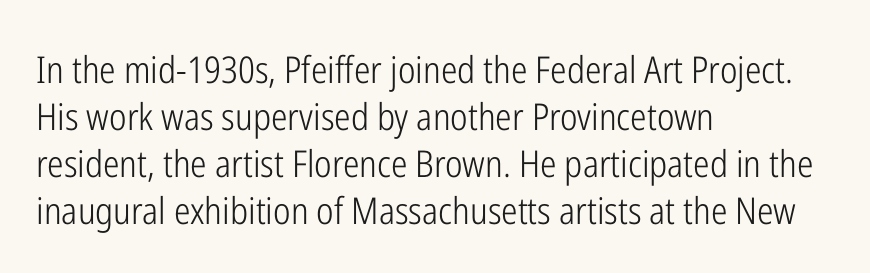
Bold? No — there's no thickening of the strokes. Where is the straight margin? On the left. Glyph-to-glyph distance matches everyday printed text. These lines are composed in type without serifs. The letters stand upright; this is a roman face. The rendering uses a moderate line-height, typical for paragraphs.
